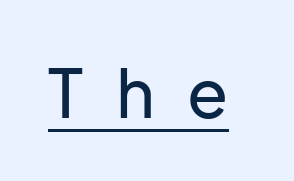
The image shows 67 px sans-serif type, upright; set unusually wide letter spacing (+0.49 em), underlined; low stroke contrast and a medium x-height.
